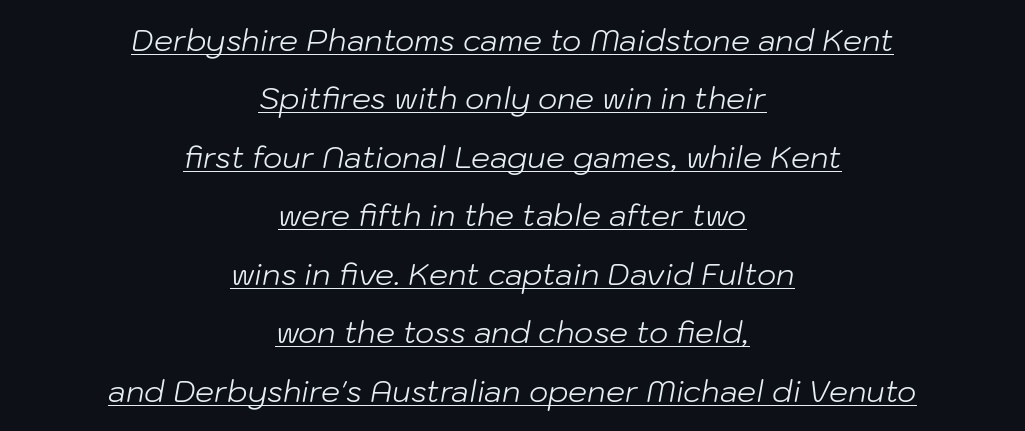
{"italic": "yes", "lean": "right", "slant_degrees": 10, "bold": "no", "weight": "light", "width": "normal", "stroke_contrast": "low", "x_height": "medium", "monospaced": "no", "underline": "yes", "align": "center", "line_spacing": "loose", "line_spacing_ratio": 1.95, "letter_spacing": "normal", "letter_spacing_em": 0.0, "glyph_px": 30}
